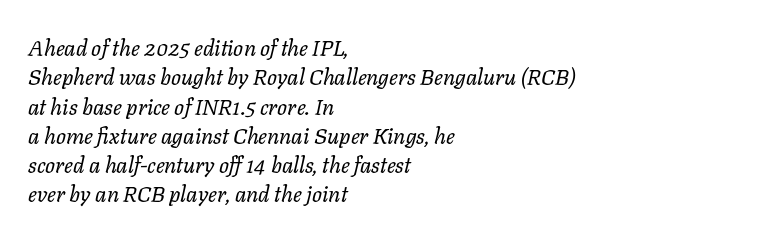
This sample is left-justified, so line endings fall wherever the words run out. This sample uses plain, unmodified letter spacing. These lines were composed using italics. Heaviness? Minimal to ordinary, like unemphasized prose. Each row of text sits above clean, open space.
